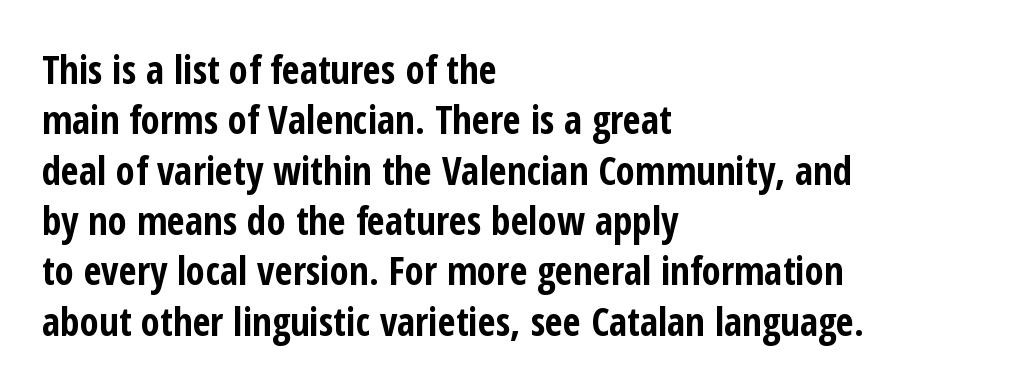
{"serif": "no", "italic": "no", "bold": "yes", "weight": "bold", "width": "condensed", "stroke_contrast": "low", "x_height": "medium", "monospaced": "no", "underline": "no", "align": "left", "line_spacing": "normal", "line_spacing_ratio": 1.29, "letter_spacing": "normal", "letter_spacing_em": 0.0, "glyph_px": 39}
